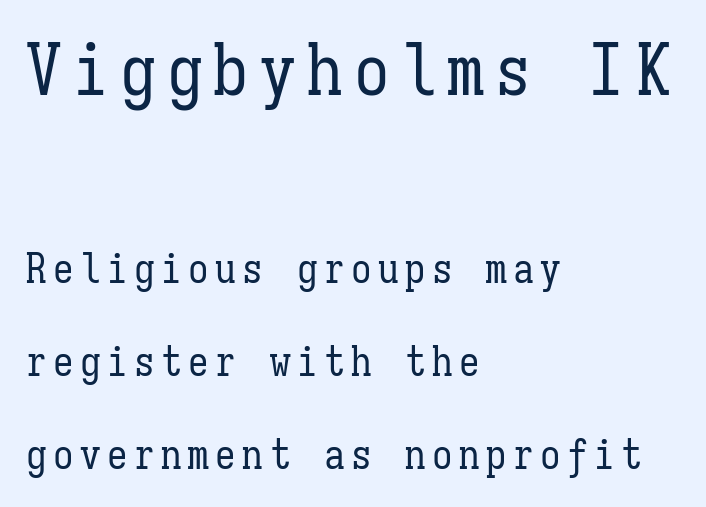
Q: Is the text bold? A: No.
Q: Is the text italic (slanted)? A: No, it is upright.
Q: Is the text underlined? A: No.
Q: How is the paragraph aligned? A: Left-aligned.
Q: Is the spacing between lines tight, normal or loose? A: Loose.
Q: Which block of text is set in a larger size, the first (top) or the second (bottom)? A: The first (top) one.
Q: Width (condensed, normal, or wide)? A: Condensed.
Q: Stroke contrast? A: Low.
Q: x-height? A: Medium.
Q: Monospaced? A: Yes.
